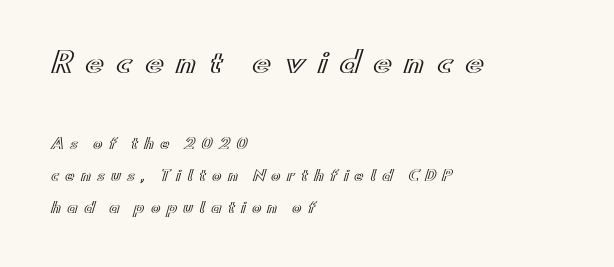
Q: Is the text italic (slanted)? A: Yes.
Q: Is the text underlined? A: No.
Q: How is the paragraph aligned? A: Left-aligned.
Q: Is the spacing between letters normal or unusually wide? A: Unusually wide.
Q: Is the spacing between lines tight, normal or loose? A: Loose.
Q: Which block of text is set in a larger size, the first (top) or the second (bottom)? A: The first (top) one.
Q: Width (condensed, normal, or wide)? A: Wide.
Q: x-height? A: Small.
Q: Monospaced? A: No.
